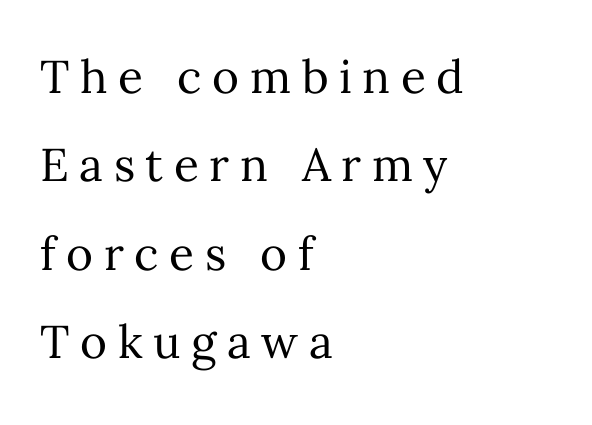
The image shows 46 px regular-weight type, upright; set left-aligned, loose line spacing (1.92x), unusually wide letter spacing (+0.23 em), not underlined; medium stroke contrast and a medium x-height.
